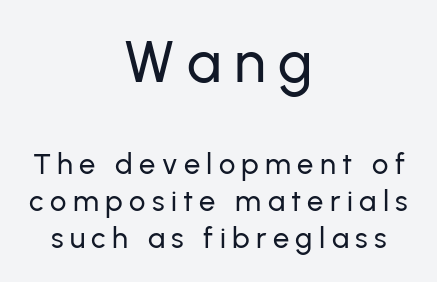
Visually the block forms a symmetrical silhouette, jagged on both flanks. Is there much room between lines? A standard amount, neither cramped nor airy. The rendering uses natural spacing where letterforms have individual widths. No feet cap the strokes, marking this as sans-serif type. Rule under the text: the space is simply empty. Glyph-to-glyph distance is far greater than everyday printed text.
